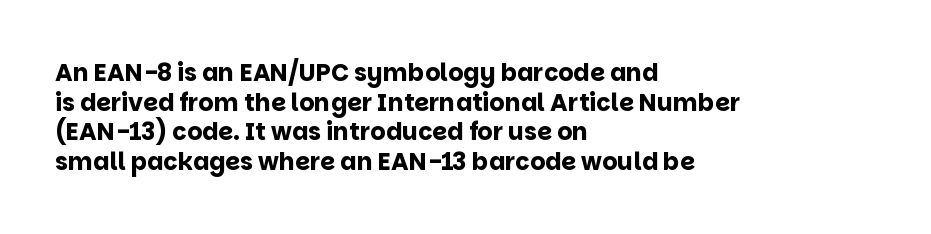
Q: Is the text bold? A: Yes.
Q: Is the text italic (slanted)? A: No, it is upright.
Q: Is the text underlined? A: No.
Q: How is the paragraph aligned? A: Left-aligned.
Q: Is the spacing between letters normal or unusually wide? A: Normal.
